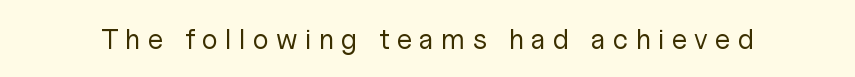
Q: Is the text bold? A: No.
Q: Is the text italic (slanted)? A: No, it is upright.
Q: Is the typeface a serif or a sans-serif typeface? A: Sans-serif.
Q: Is the text underlined? A: No.
Q: Is the spacing between letters normal or unusually wide? A: Unusually wide.
Q: Width (condensed, normal, or wide)? A: Normal.
Q: Stroke contrast? A: Low.
Q: x-height? A: Medium.
Q: Monospaced? A: No.
